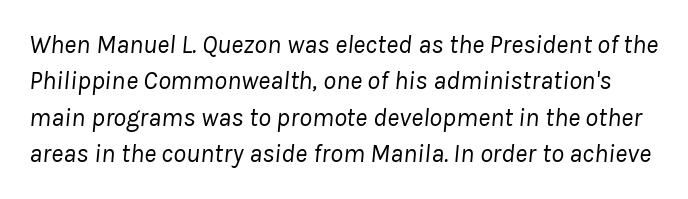
The foot of each line stays bare and open. The gaps between neighbouring characters are ordinary and unremarkable. An italicized treatment has been applied to the whole sample. The typeface has the unassuming heft of standard copy or less. Vertical spacing — default.
